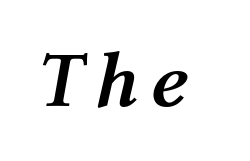
{"italic": "yes", "lean": "right", "slant_degrees": 12, "bold": "yes", "weight": "semibold", "width": "normal", "stroke_contrast": "medium", "x_height": "medium", "monospaced": "no", "underline": "no", "glyph_px": 79}
